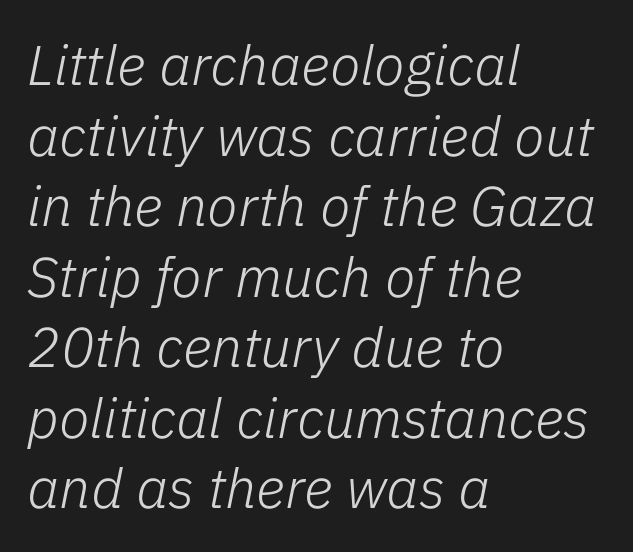
{"italic": "yes", "lean": "right", "slant_degrees": 11, "bold": "no", "weight": "light", "width": "normal", "stroke_contrast": "low", "x_height": "medium", "monospaced": "no", "underline": "no", "align": "left", "line_spacing": "normal", "line_spacing_ratio": 1.26, "letter_spacing": "normal", "letter_spacing_em": 0.0, "glyph_px": 56}
